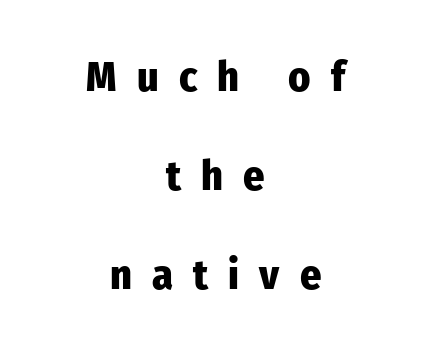
The string is rendered with underlining switched off. Spacing verdict: proportional, widths tailored to each character. Grotesque or geometric, the face here clearly has no serifs. When letters stand straight like this, we call the style roman or upright. One-word summary of the alignment: center.
